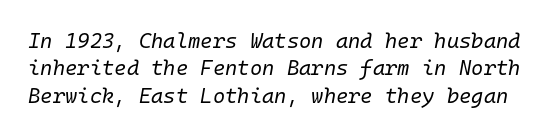
{"italic": "yes", "lean": "right", "slant_degrees": 10, "bold": "no", "underline": "no", "line_spacing": "normal", "line_spacing_ratio": 1.3, "letter_spacing": "normal", "letter_spacing_em": 0.0, "glyph_px": 21}
